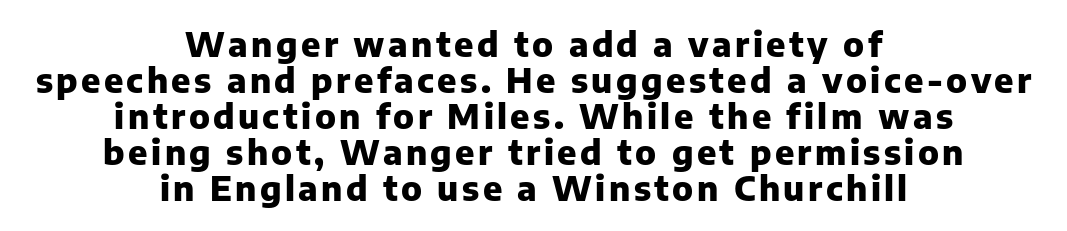
The strokes are fattened all the way to bold. This rendering features lettering with no underline. The designer dialed line spacing down below the default. Teacher's note: observe the equal gaps on both sides — that is centered alignment. Look at the bottom of the vertical strokes: they stop flat, with no serifs.
